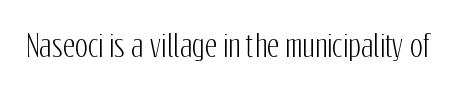
{"serif": "no", "italic": "no", "width": "condensed", "stroke_contrast": "low", "x_height": "medium", "monospaced": "no", "underline": "no", "letter_spacing": "normal", "letter_spacing_em": 0.0, "glyph_px": 30}
